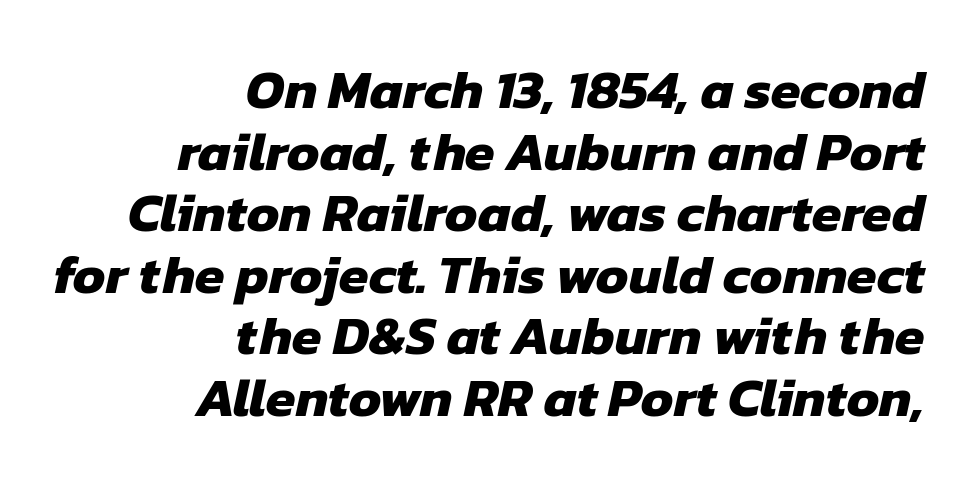
{"serif": "no", "bold": "yes", "weight": "heavy", "width": "normal", "stroke_contrast": "low", "x_height": "medium", "monospaced": "no", "underline": "no", "align": "right", "line_spacing": "tight", "line_spacing_ratio": 1.14, "letter_spacing": "normal", "letter_spacing_em": 0.0, "glyph_px": 54}
